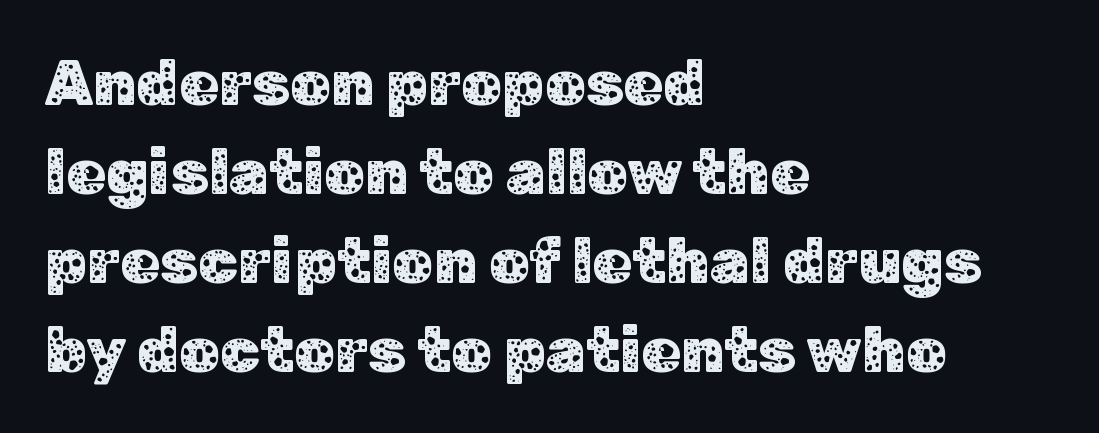
{"serif": "no", "italic": "no", "width": "normal", "stroke_contrast": "low", "x_height": "medium", "monospaced": "no", "underline": "no", "align": "left", "line_spacing": "normal", "line_spacing_ratio": 1.39, "letter_spacing": "normal", "letter_spacing_em": 0.0, "glyph_px": 64}
